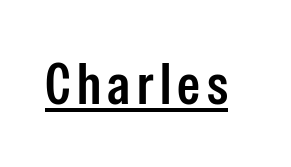
The image shows 58 px condensed sans-serif type, upright; set underlined; low stroke contrast and a medium x-height.
